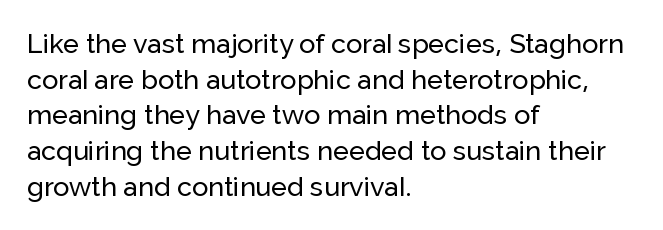
Q: Is the text italic (slanted)? A: No, it is upright.
Q: Is the text underlined? A: No.
Q: How is the paragraph aligned? A: Left-aligned.
Q: Is the spacing between letters normal or unusually wide? A: Normal.
Q: Is the spacing between lines tight, normal or loose? A: Normal.
